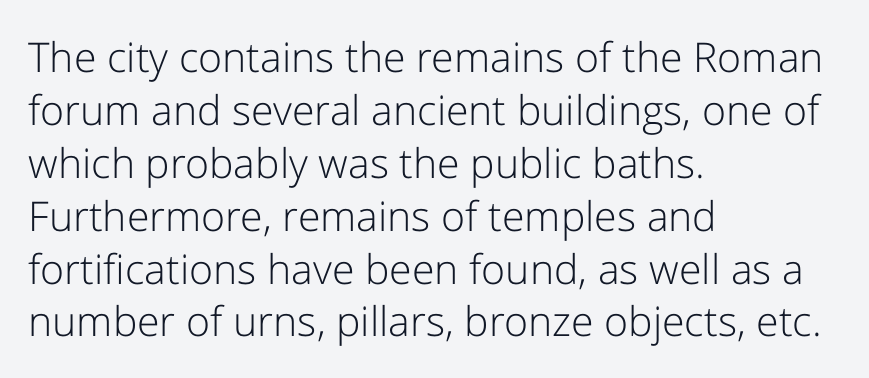
{"serif": "no", "italic": "no", "bold": "no", "weight": "light", "width": "normal", "stroke_contrast": "low", "x_height": "medium", "monospaced": "no", "underline": "no", "align": "left", "line_spacing": "normal", "line_spacing_ratio": 1.29, "letter_spacing": "normal", "letter_spacing_em": 0.0, "glyph_px": 41}
